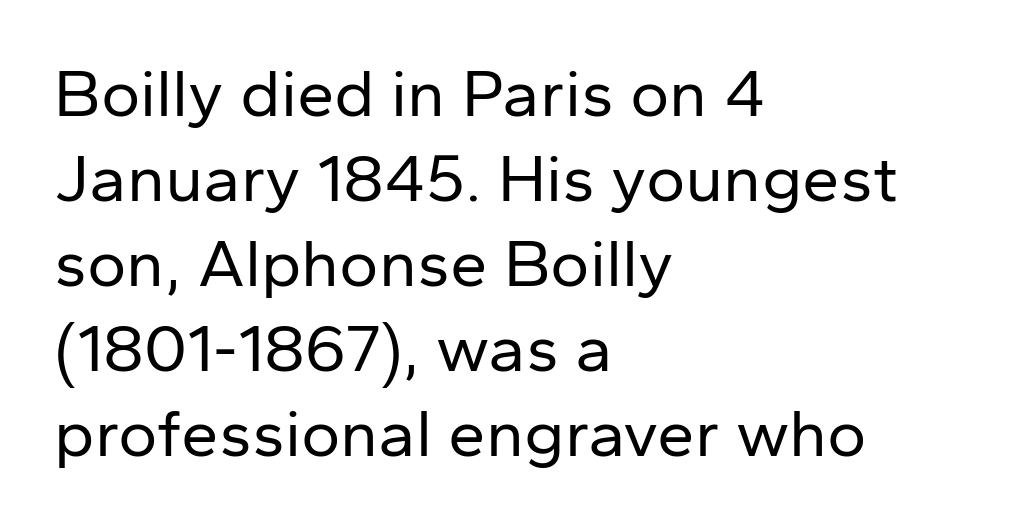
Q: Is the text bold? A: No.
Q: Is the text italic (slanted)? A: No, it is upright.
Q: Is the typeface a serif or a sans-serif typeface? A: Sans-serif.
Q: Is the text underlined? A: No.
Q: How is the paragraph aligned? A: Left-aligned.
Q: Is the spacing between letters normal or unusually wide? A: Normal.
Q: Is the spacing between lines tight, normal or loose? A: Normal.
Q: Width (condensed, normal, or wide)? A: Normal.
Q: Stroke contrast? A: Low.
Q: x-height? A: Medium.
Q: Monospaced? A: No.
